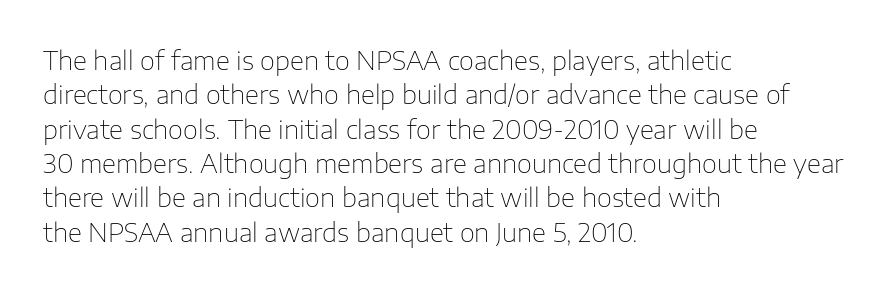
Q: Is the text bold? A: No.
Q: Is the text italic (slanted)? A: No, it is upright.
Q: Is the text underlined? A: No.
Q: How is the paragraph aligned? A: Left-aligned.
Q: Is the spacing between letters normal or unusually wide? A: Normal.
Q: Is the spacing between lines tight, normal or loose? A: Normal.
